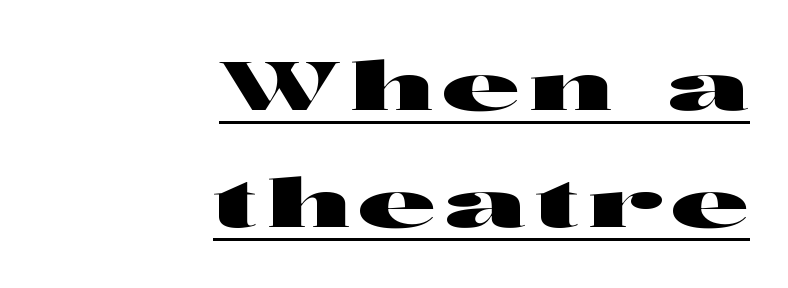
Q: Is the text italic (slanted)? A: No, it is upright.
Q: Is the typeface a serif or a sans-serif typeface? A: Sans-serif.
Q: Is the text underlined? A: Yes.
Q: How is the paragraph aligned? A: Right-aligned.
Q: Width (condensed, normal, or wide)? A: Wide.
Q: Stroke contrast? A: High.
Q: x-height? A: Medium.
Q: Monospaced? A: No.
